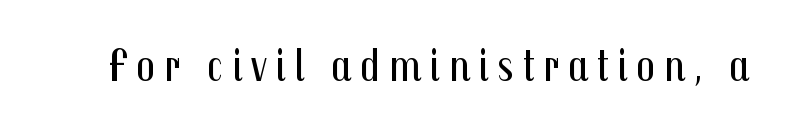
{"serif": "no", "italic": "no", "bold": "no", "weight": "regular", "width": "condensed", "stroke_contrast": "medium", "x_height": "medium", "monospaced": "no", "underline": "no", "glyph_px": 47}
